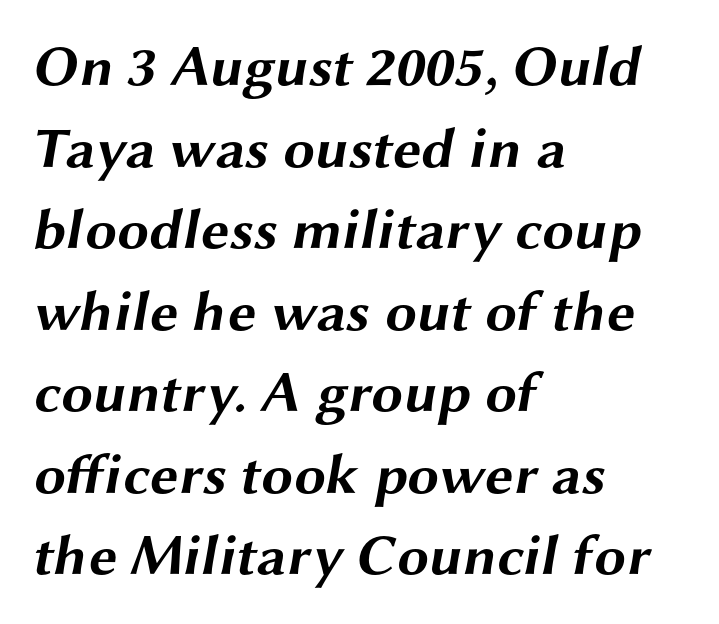
The foot of each line stays bare and open. Grotesque or geometric, the face here clearly has no serifs. Horizontally, the lines are justified to the leading edge only. Character widths vary here, with narrow letters taking less room than wide ones. Students, observe: this is what conventionally led text looks like.
